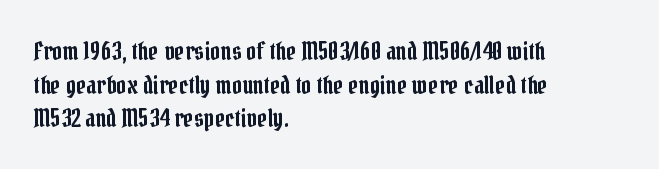
Caption: multi-line text, flush left, ragged right. The font's upright variant was chosen for this text. What stands out about the letter spacing? Nothing — it is the standard amount. Has an underline been added? It has not. This block has exactly the height ordinary leading produces.
